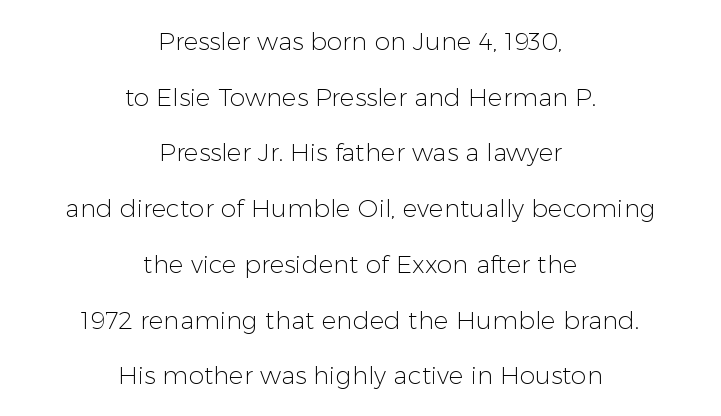
{"italic": "no", "bold": "no", "underline": "no", "align": "center", "line_spacing": "loose", "line_spacing_ratio": 2.23, "letter_spacing": "normal", "letter_spacing_em": 0.0, "glyph_px": 25}
